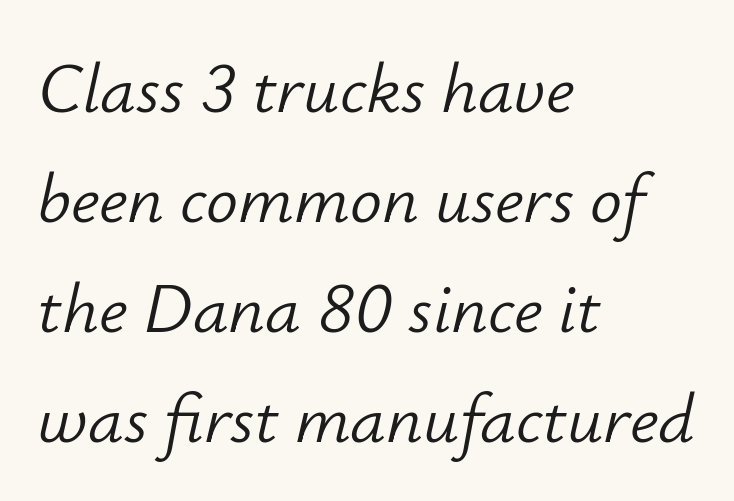
{"italic": "yes", "lean": "right", "slant_degrees": 12, "bold": "no", "weight": "light", "width": "normal", "stroke_contrast": "low", "x_height": "small", "monospaced": "no", "underline": "no", "align": "left", "line_spacing": "normal", "line_spacing_ratio": 1.55, "letter_spacing": "normal", "letter_spacing_em": 0.0, "glyph_px": 71}
